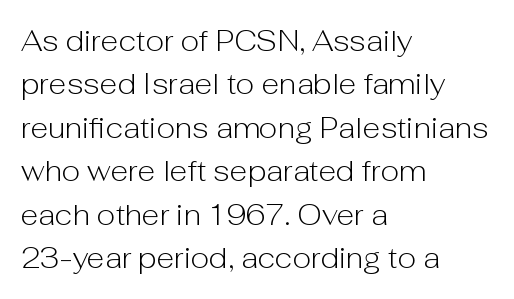
The image shows 29 px light sans-serif type, upright; set left-aligned, normal line spacing (1.5x), normal letter spacing, not underlined; low stroke contrast and a medium x-height.
